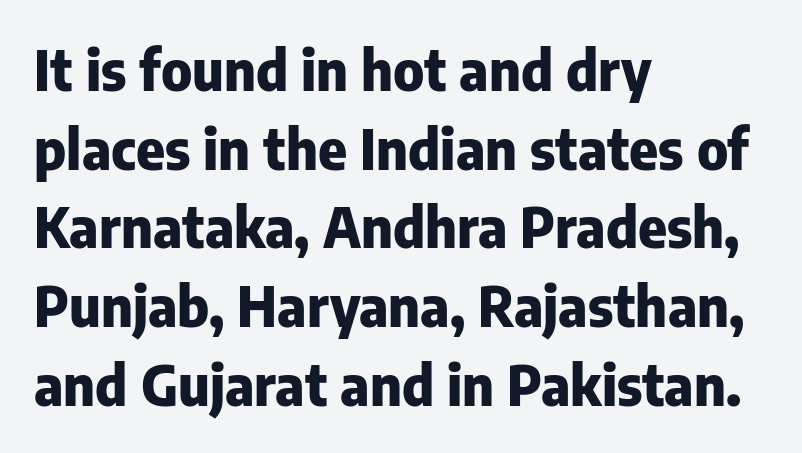
{"serif": "no", "italic": "no", "bold": "yes", "weight": "heavy", "width": "normal", "stroke_contrast": "low", "x_height": "medium", "monospaced": "no", "underline": "no", "align": "left", "line_spacing": "normal", "line_spacing_ratio": 1.43, "letter_spacing": "normal", "letter_spacing_em": 0.0, "glyph_px": 55}
